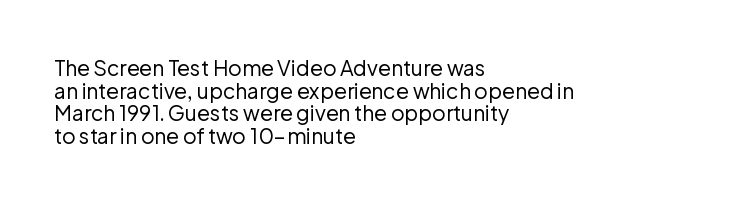
The image shows 21 px text type, upright; set left-aligned, tight line spacing (1.08x), normal letter spacing, not underlined.
